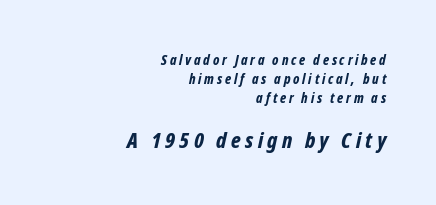
{"italic": "yes", "lean": "right", "slant_degrees": 12, "bold": "yes", "underline": "no", "align": "right", "line_spacing": "normal", "line_spacing_ratio": 1.34, "letter_spacing": "wide", "letter_spacing_em": 0.2, "larger_block": "second", "size_ratio": 1.57, "glyph_px": 22}
